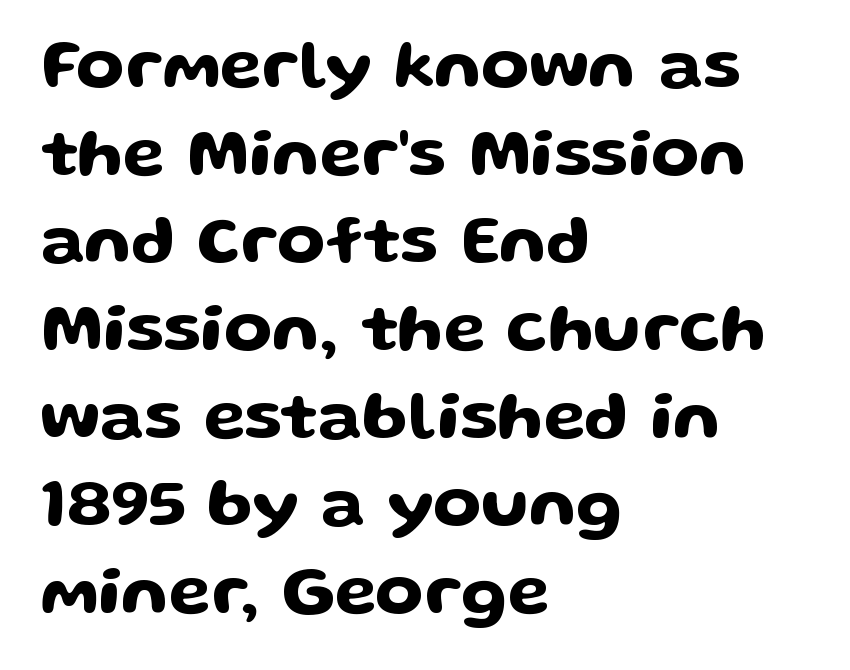
The image shows 69 px wide sans-serif type, upright; set left-aligned, normal line spacing (1.27x), normal letter spacing, not underlined; low stroke contrast and a medium x-height.
